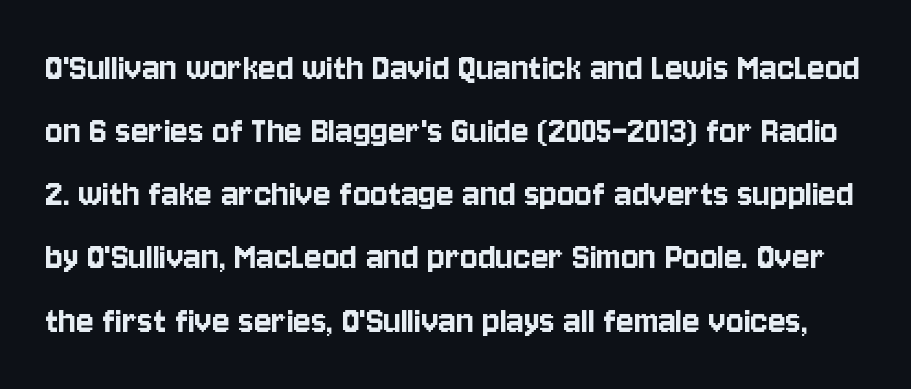
A bare baseline throughout the passage. Does the leading feel generous? No, just average. Serifs: no, the terminals of the letterforms are clean. The face used here is proportionally spaced, like ordinary book or web type. The letters stand upright; this is a roman face. Honestly, the letter spacing is just normal — you wouldn't notice it.
